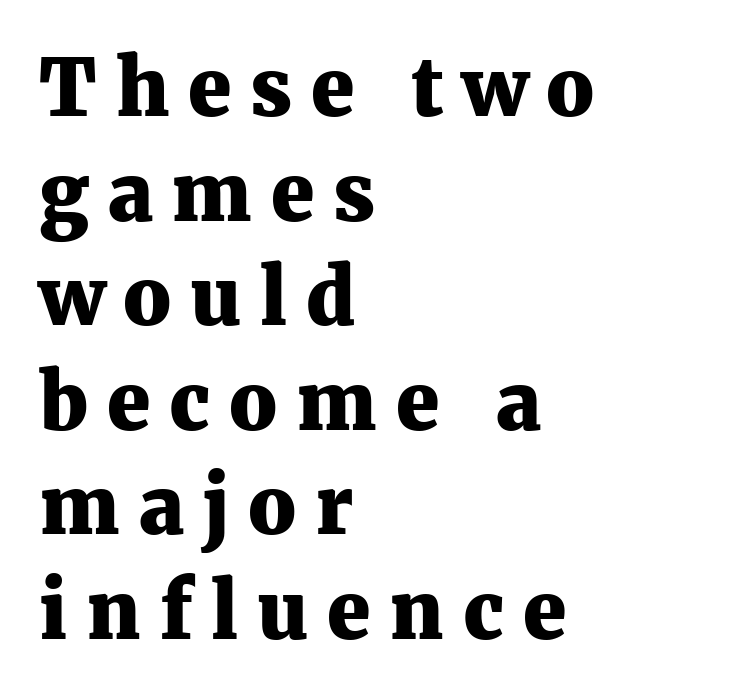
Compared with typical body copy, the letter spacing here is much looser. The space between consecutive lines is moderate. Stroke terminals: seriffed. Heavy, bold letterforms. Is this a fixed-width face? No — the glyphs have proportional, varying widths. The paragraph has a hard left edge and a soft right edge.
